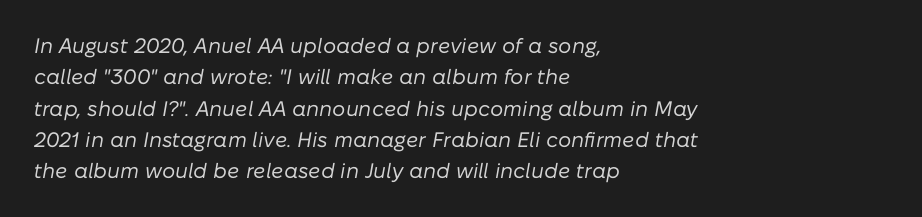
{"italic": "yes", "lean": "right", "slant_degrees": 10, "bold": "no", "underline": "no", "align": "left", "line_spacing": "normal", "line_spacing_ratio": 1.49, "letter_spacing": "normal", "letter_spacing_em": 0.0, "glyph_px": 21}
